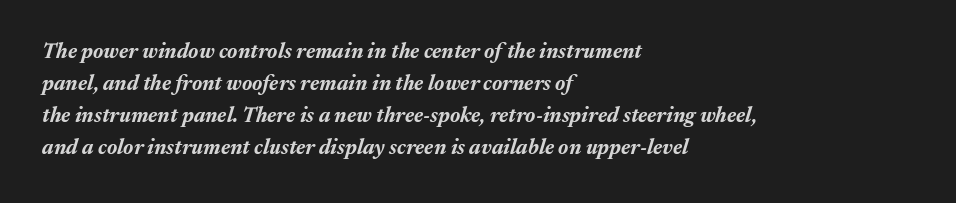
The image shows 21 px bold type, italic (leaning right); set left-aligned, normal line spacing (1.53x), normal letter spacing, not underlined.
